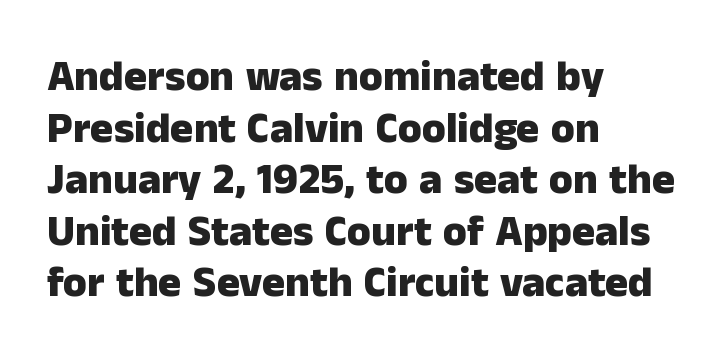
The image shows 43 px heavy sans-serif type, upright; set left-aligned, line spacing 1.2x, normal letter spacing, not underlined; low stroke contrast and a medium x-height.
